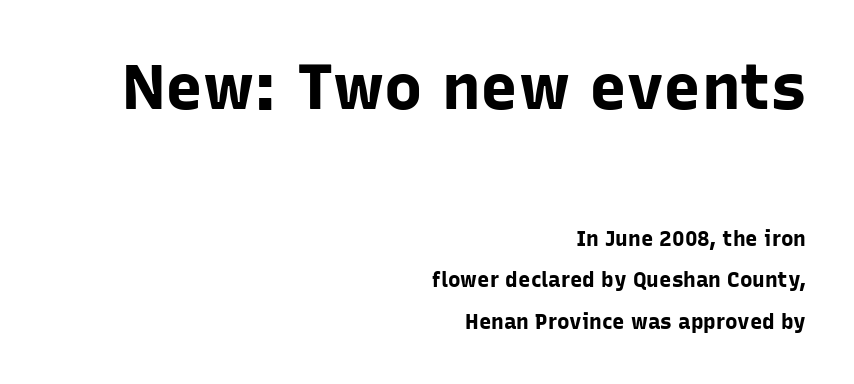
Is this a fixed-width face? No — the glyphs have proportional, varying widths. Underline: absent. Its strokes are broad and dark, the hallmark of bold type. This is sans-serif lettering, the kind often seen on screens and signage.
